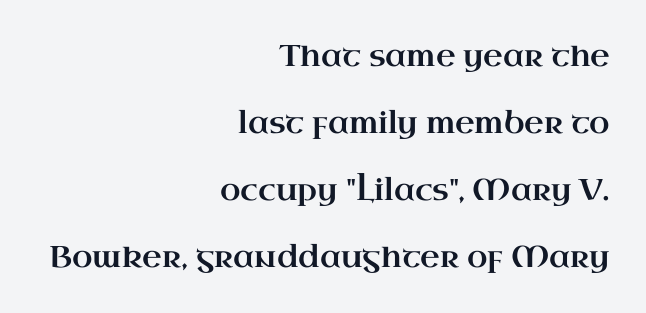
{"serif": "yes", "italic": "no", "width": "wide", "stroke_contrast": "high", "x_height": "small", "monospaced": "no", "underline": "no", "align": "right", "line_spacing": "loose", "line_spacing_ratio": 2.23, "letter_spacing": "normal", "letter_spacing_em": 0.0, "glyph_px": 30}
